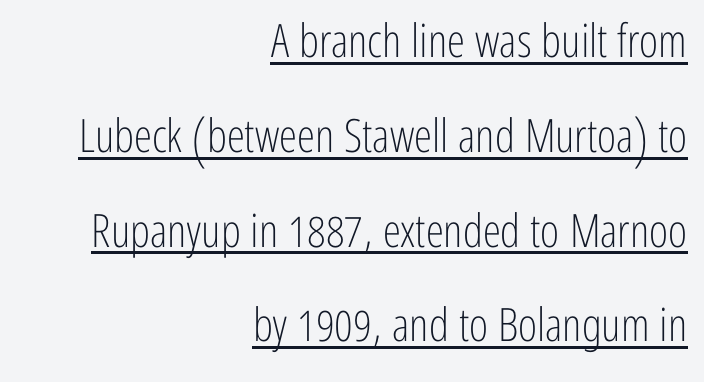
{"serif": "no", "italic": "no", "bold": "no", "weight": "light", "width": "condensed", "stroke_contrast": "low", "x_height": "medium", "monospaced": "no", "underline": "yes", "align": "right", "line_spacing": "loose", "line_spacing_ratio": 2.06, "letter_spacing": "normal", "letter_spacing_em": 0.0, "glyph_px": 46}
